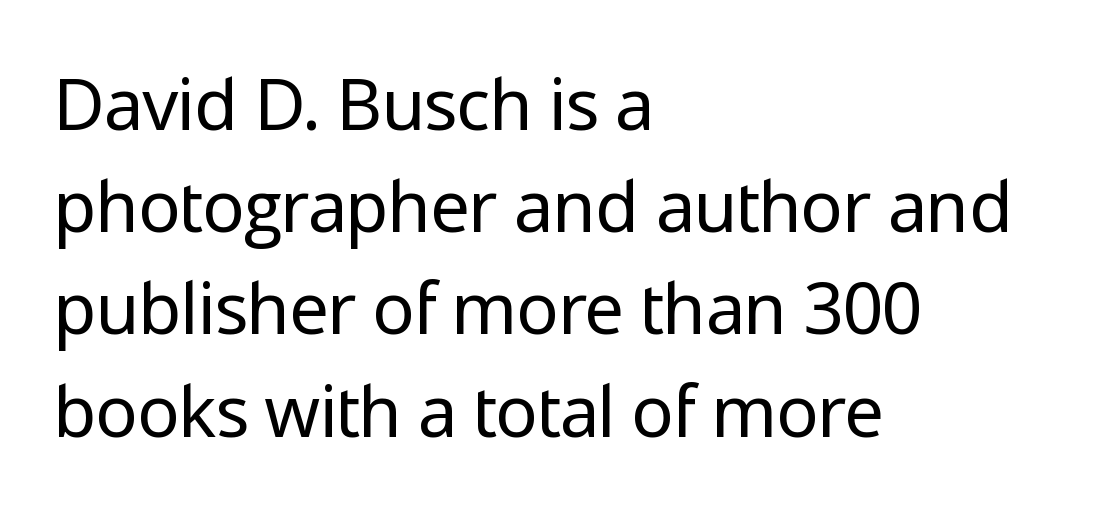
Q: Is the text bold? A: No.
Q: Is the text italic (slanted)? A: No, it is upright.
Q: Is the typeface a serif or a sans-serif typeface? A: Sans-serif.
Q: Is the text underlined? A: No.
Q: How is the paragraph aligned? A: Left-aligned.
Q: Is the spacing between letters normal or unusually wide? A: Normal.
Q: Is the spacing between lines tight, normal or loose? A: Normal.
Q: Width (condensed, normal, or wide)? A: Normal.
Q: Stroke contrast? A: Low.
Q: x-height? A: Medium.
Q: Monospaced? A: No.
